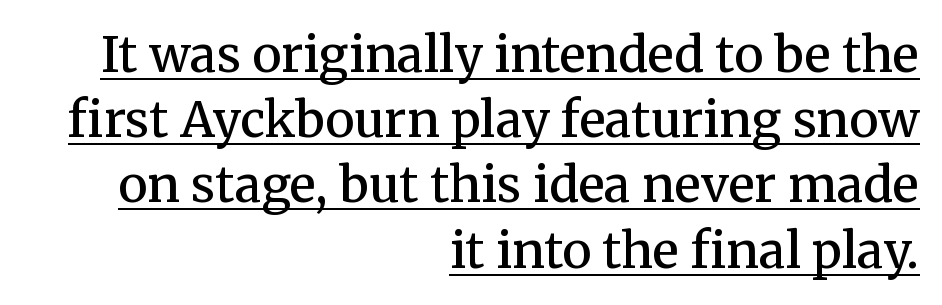
Line spacing here is normal. Each letter keeps its own natural width here, so spacing adapts to shape. I'd call this a serif setting — the letters wear small feet. This sample uses plain, unmodified letter spacing.
